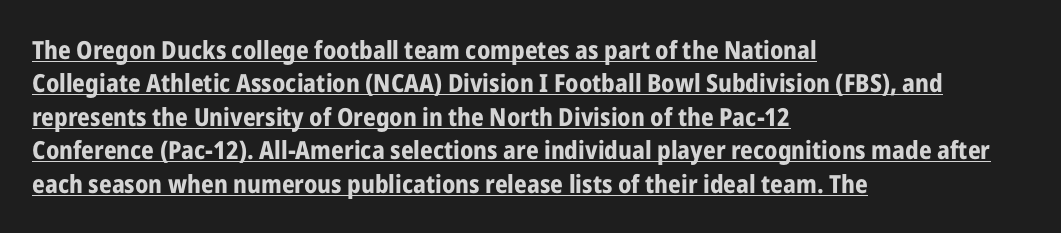
The image shows 25 px bold type, upright; set left-aligned, normal line spacing (1.34x), normal letter spacing, underlined.
